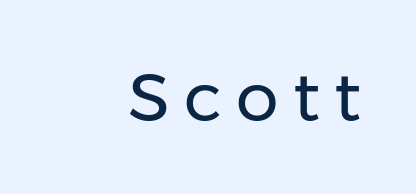
{"serif": "no", "italic": "no", "bold": "no", "weight": "regular", "width": "normal", "stroke_contrast": "low", "x_height": "medium", "monospaced": "no", "underline": "no", "letter_spacing": "wide", "letter_spacing_em": 0.21, "glyph_px": 68}
